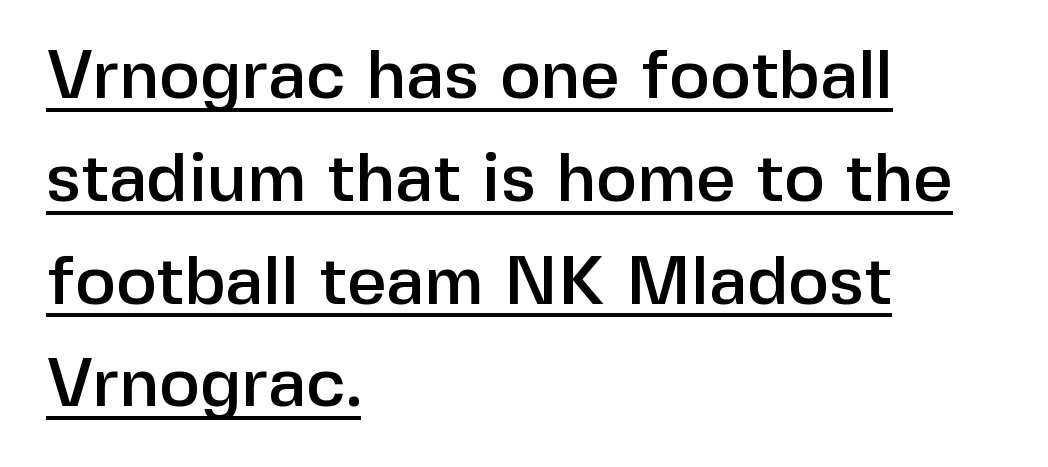
{"serif": "no", "italic": "no", "width": "normal", "stroke_contrast": "low", "x_height": "medium", "monospaced": "no", "underline": "yes", "align": "left", "line_spacing": "normal", "line_spacing_ratio": 1.49, "letter_spacing": "normal", "letter_spacing_em": 0.0, "glyph_px": 69}
